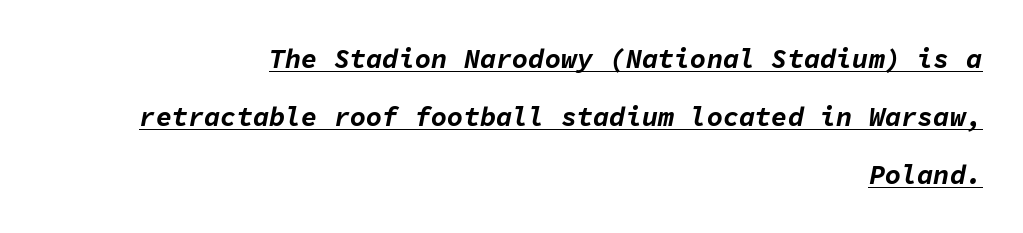
{"italic": "yes", "lean": "right", "slant_degrees": 11, "bold": "yes", "underline": "yes", "align": "right", "line_spacing": "loose", "line_spacing_ratio": 2.14, "letter_spacing": "normal", "letter_spacing_em": 0.0, "glyph_px": 27}
